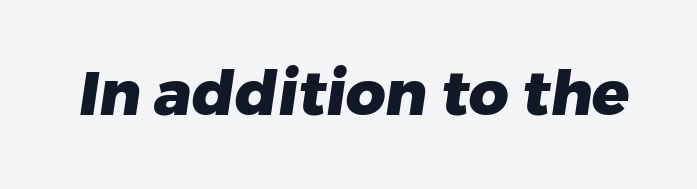
The image shows 62 px heavy sans-serif type; set normal letter spacing, not underlined; low stroke contrast and a medium x-height.
